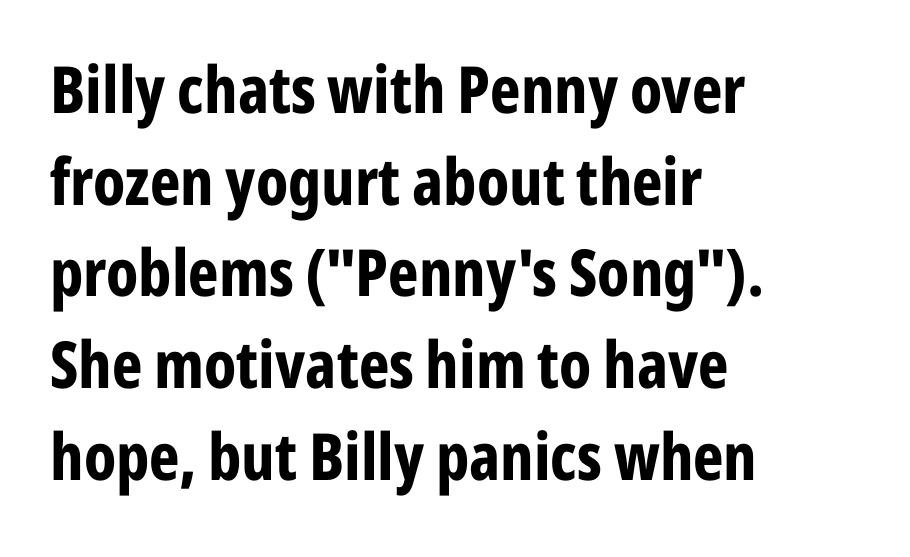
Nope, no serifs anywhere on these letters. No word sits above an underline. These lines are rendered in a variable-pitch font. A classic flush-left, rag-right setting is used for this passage. The letters stand upright; this is a roman face. The face used here is rendered with its standard letterfit.
